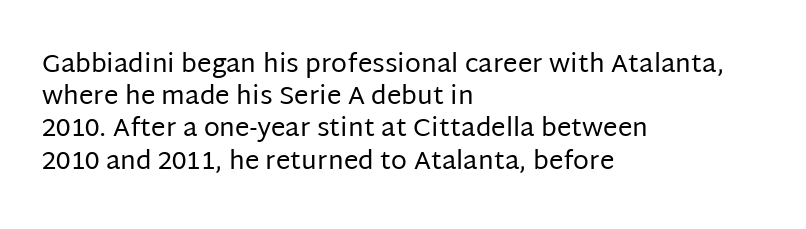
No letter is thick-stroked: the sample isn't bold. The lettering stays uniformly vertical, giving the passage a roman look. This sample uses plain, unmodified letter spacing. These lines stack with their left ends in a neat column. The gap between lines stays unmarked.
